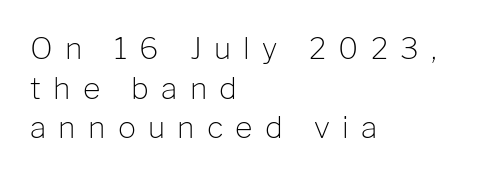
Characters follow at a spacing far wider than the type designer built in. The designer left line spacing at the default. The face used here is proportionally spaced, like ordinary book or web type. The face looks like a standard text weight, possibly lighter. Type style note: lacks serifs.
